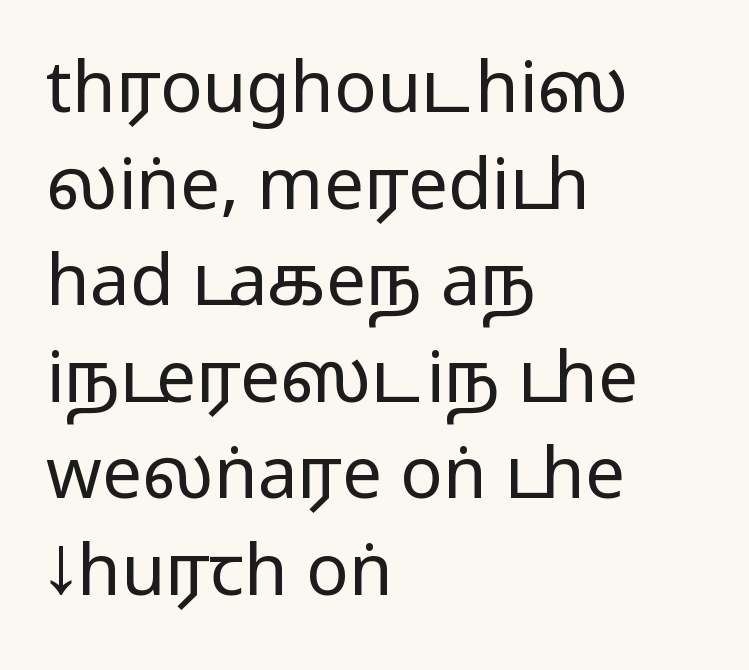
{"serif": "no", "italic": "no", "bold": "no", "weight": "regular", "width": "wide", "stroke_contrast": "low", "x_height": "medium", "monospaced": "no", "underline": "no", "align": "left", "line_spacing": "normal", "line_spacing_ratio": 1.36, "letter_spacing": "normal", "letter_spacing_em": 0.0, "glyph_px": 71}
